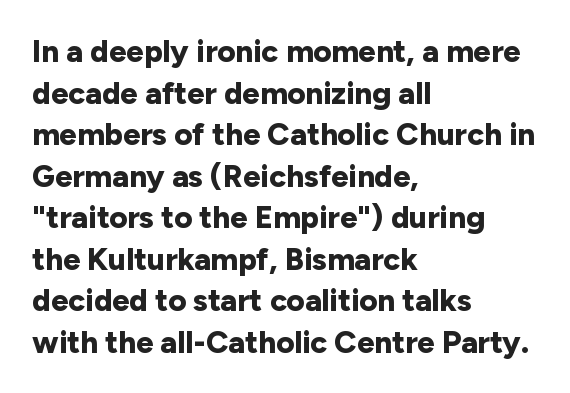
The passage shown is typed in a proportional face where columns would drift. No italicization has been applied; the sample stays upright. The passage shown is typeset with a sans-serif family. Underlining? Definitely not there. Heavy, bold letterforms. Left-aligned paragraph, ragged on the right.
